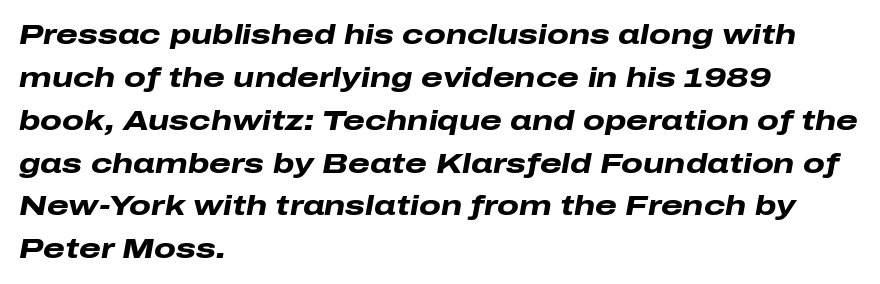
Q: Is the text bold? A: Yes.
Q: Is the text italic (slanted)? A: Yes, it leans right by about 10 degrees.
Q: Is the text underlined? A: No.
Q: How is the paragraph aligned? A: Left-aligned.
Q: Is the spacing between letters normal or unusually wide? A: Normal.
Q: Is the spacing between lines tight, normal or loose? A: Normal.
Q: Width (condensed, normal, or wide)? A: Wide.
Q: Stroke contrast? A: Low.
Q: x-height? A: Medium.
Q: Monospaced? A: No.
